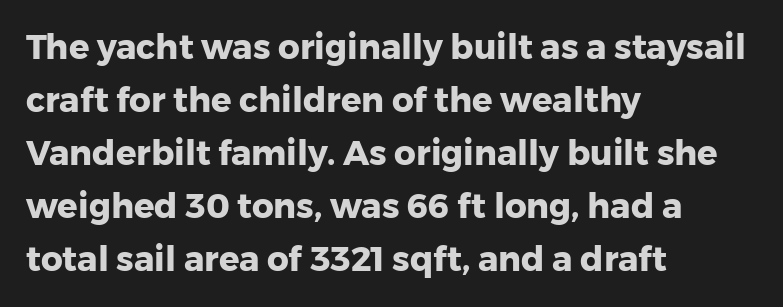
Vertical spacing — default. Are there feet on the stems? There aren't — it's a sans. A classic flush-left, rag-right setting is used for this passage. Varying glyph widths throughout — classic text-font behaviour. The type is set solid horizontally, with unmodified tracking. Lines of text with bare space underneath.
